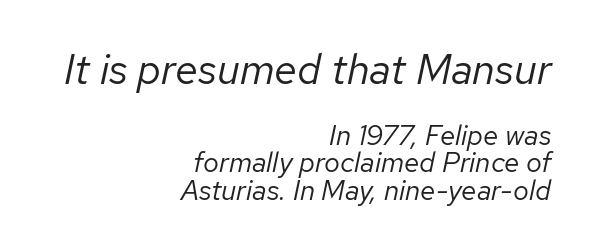
The image shows 42 px regular-weight type, italic (leaning right); set right-aligned, tight line spacing (0.98x), normal letter spacing, not underlined; the first (top) block is 1.5x larger; low stroke contrast and a medium x-height.
